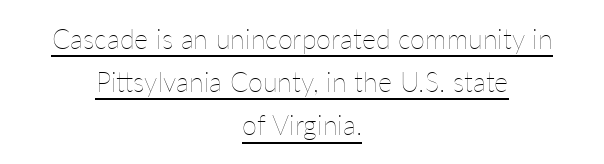
{"italic": "no", "bold": "no", "underline": "yes", "align": "center", "line_spacing": "normal", "line_spacing_ratio": 1.6, "letter_spacing": "normal", "letter_spacing_em": 0.0, "glyph_px": 27}
